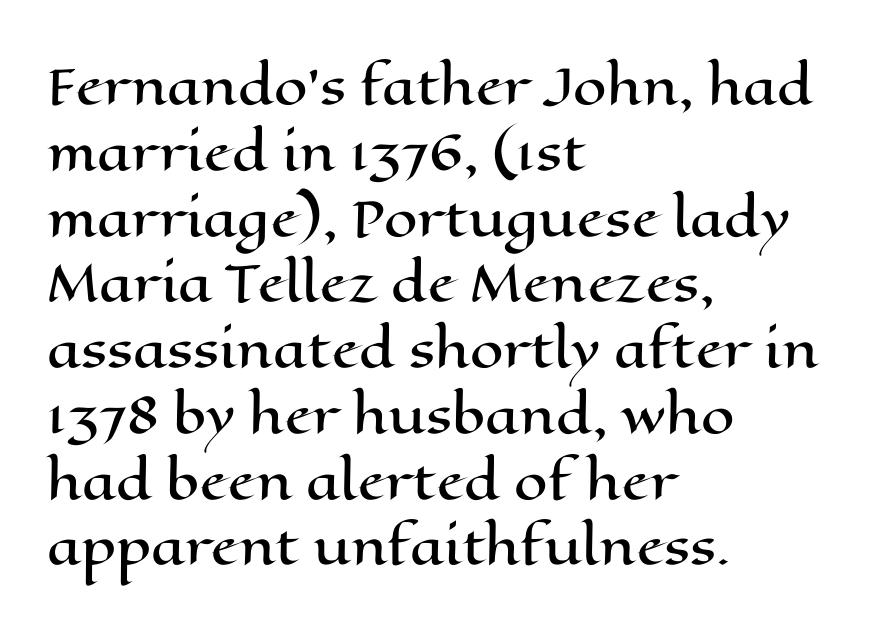
Q: Is the text italic (slanted)? A: No, it is upright.
Q: Is the text underlined? A: No.
Q: How is the paragraph aligned? A: Left-aligned.
Q: Is the spacing between letters normal or unusually wide? A: Normal.
Q: Is the spacing between lines tight, normal or loose? A: Normal.
Q: Width (condensed, normal, or wide)? A: Wide.
Q: Stroke contrast? A: High.
Q: x-height? A: Medium.
Q: Monospaced? A: No.
